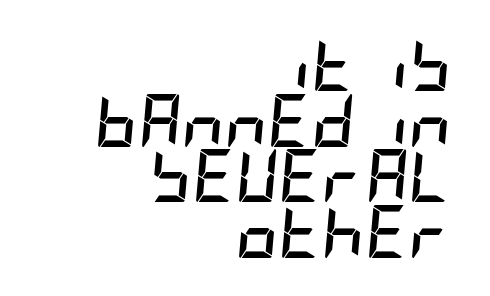
A bare baseline throughout the passage. The rendering anchors every line to the right-hand side. The tracking reads as untouched default to a designer's eye. Tightly led — the rows are bunched. Tall strokes in this sample are angled rather than plumb. Weight check: bold — yes, fully.
